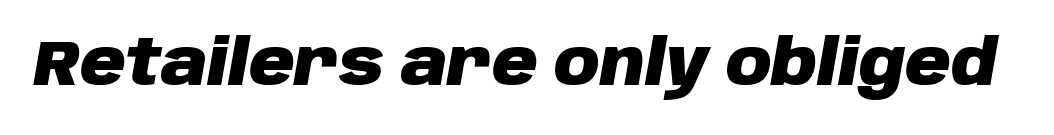
{"italic": "yes", "lean": "right", "slant_degrees": 10, "bold": "yes", "weight": "heavy", "width": "normal", "stroke_contrast": "low", "x_height": "large", "monospaced": "no", "underline": "no", "letter_spacing": "normal", "letter_spacing_em": 0.0, "glyph_px": 63}
